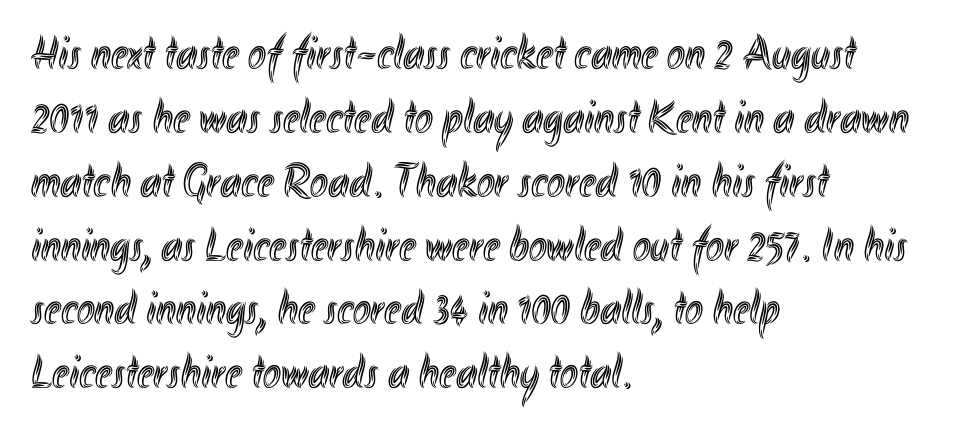
The image shows 48 px condensed type; set left-aligned, normal line spacing (1.33x), normal letter spacing, not underlined; a small x-height.
